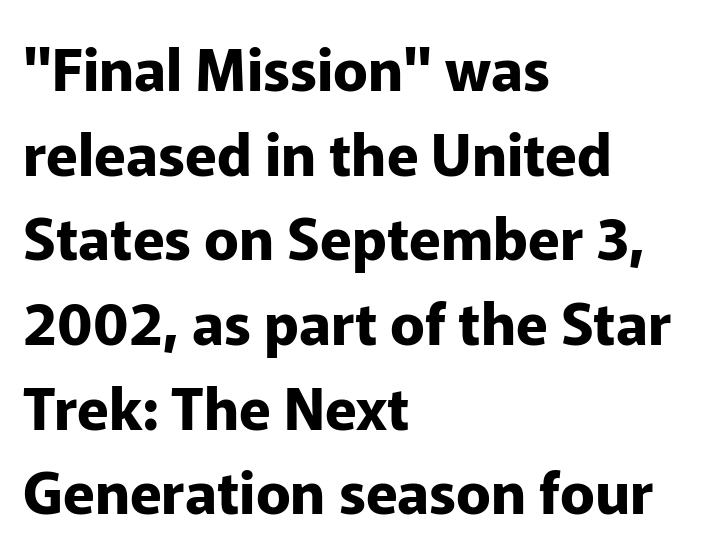
The image shows 58 px bold sans-serif type, upright; set left-aligned, normal line spacing (1.46x), normal letter spacing, not underlined; low stroke contrast and a medium x-height.
